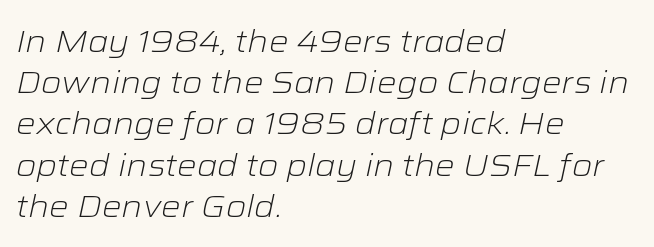
The image shows 31 px light, wide type, italic (leaning right); set left-aligned, normal line spacing (1.33x), normal letter spacing, not underlined; low stroke contrast and a medium x-height.
